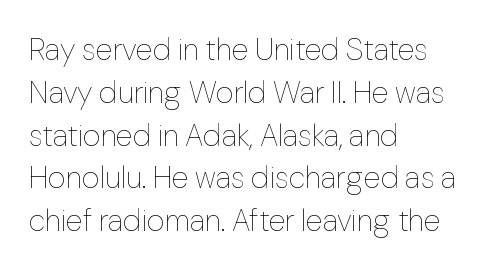
{"italic": "no", "bold": "no", "weight": "thin", "width": "normal", "stroke_contrast": "low", "x_height": "medium", "monospaced": "no", "underline": "no", "align": "left", "line_spacing": "normal", "line_spacing_ratio": 1.38, "letter_spacing": "normal", "letter_spacing_em": 0.0, "glyph_px": 31}
